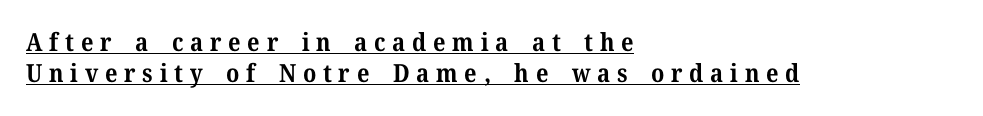
Q: Is the text bold? A: Yes.
Q: Is the text italic (slanted)? A: No, it is upright.
Q: Is the text underlined? A: Yes.
Q: How is the paragraph aligned? A: Left-aligned.
Q: Is the spacing between letters normal or unusually wide? A: Unusually wide.
